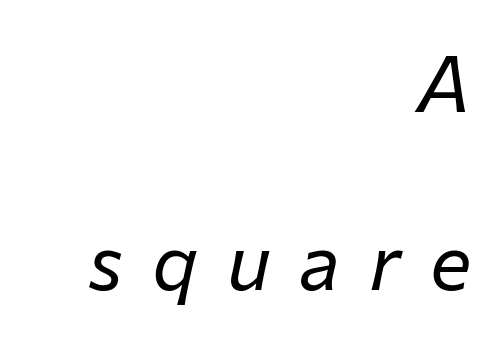
{"italic": "yes", "lean": "right", "slant_degrees": 12, "bold": "no", "weight": "regular", "width": "normal", "stroke_contrast": "low", "x_height": "medium", "monospaced": "no", "underline": "no", "align": "right", "line_spacing": "loose", "line_spacing_ratio": 2.28, "letter_spacing": "wide", "letter_spacing_em": 0.37, "glyph_px": 78}
